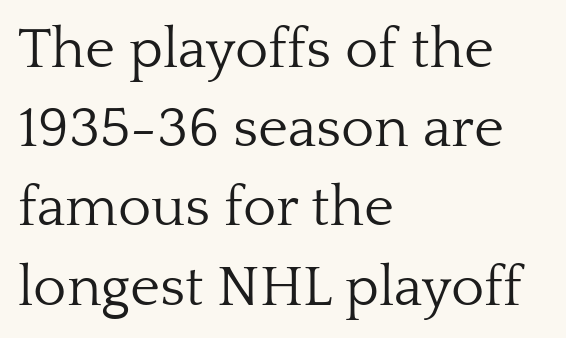
{"serif": "yes", "italic": "no", "bold": "no", "weight": "light", "width": "normal", "stroke_contrast": "low", "x_height": "medium", "monospaced": "no", "underline": "no", "align": "left", "line_spacing": "normal", "line_spacing_ratio": 1.39, "letter_spacing": "normal", "letter_spacing_em": 0.0, "glyph_px": 57}
